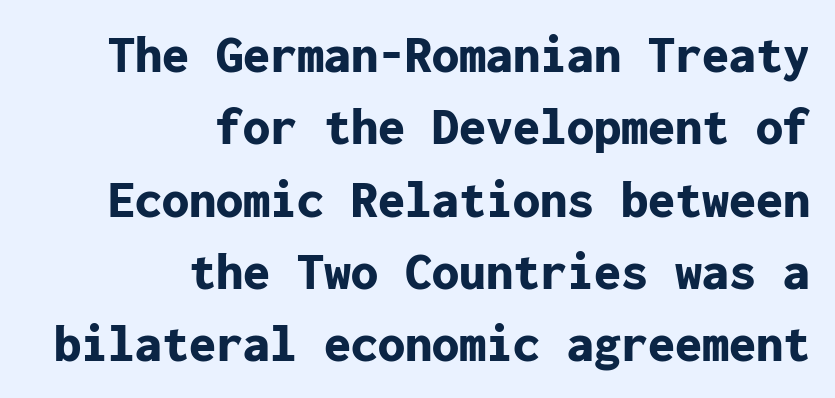
The image shows 54 px bold sans-serif type, upright, monospaced; set right-aligned, normal line spacing (1.34x), normal letter spacing, not underlined; low stroke contrast and a medium x-height.
